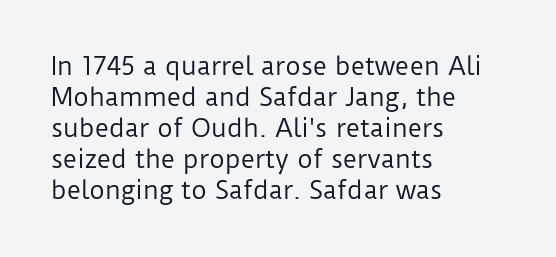
Q: Is the text bold? A: No.
Q: Is the text italic (slanted)? A: No, it is upright.
Q: Is the text underlined? A: No.
Q: How is the paragraph aligned? A: Left-aligned.
Q: Is the spacing between letters normal or unusually wide? A: Normal.
Q: Is the spacing between lines tight, normal or loose? A: Normal.
